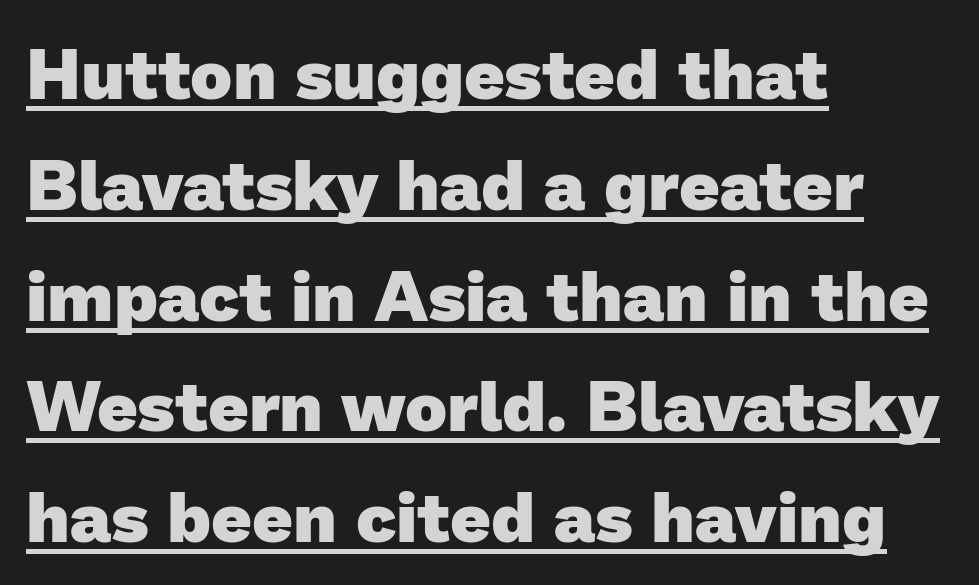
Think of a printed novel: that variable character pitch is what you see here. Quick note: interline space is typical. Unlike a traditional serif, this face leaves its strokes unadorned. No extra tracking has been applied to these lines. A continuous stroke trails under the words, as in a hyperlink. A classic flush-left, rag-right setting is used for this passage.
